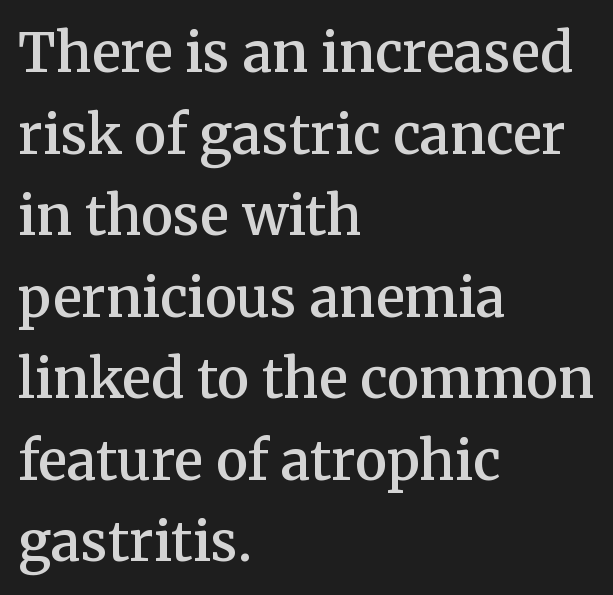
Posture: upright roman. The lines are quadded left. Summary of vertical rhythm: regular, with standard interline spacing. Here the glyphs are tracked normally, forming tight word shapes. Words float on clear page, feet unadorned.
